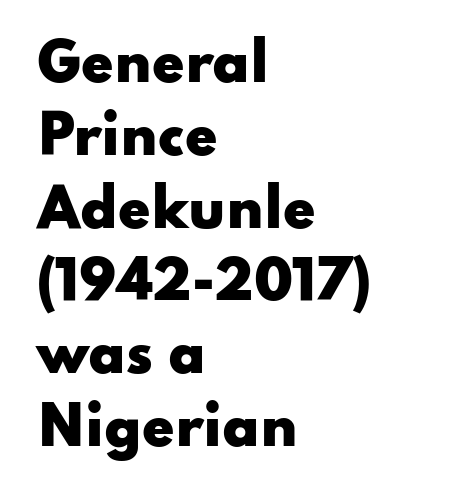
{"serif": "no", "italic": "no", "bold": "yes", "weight": "heavy", "width": "wide", "stroke_contrast": "low", "x_height": "small", "monospaced": "no", "underline": "no", "align": "left", "line_spacing": "normal", "line_spacing_ratio": 1.4, "letter_spacing": "normal", "letter_spacing_em": 0.0, "glyph_px": 52}
